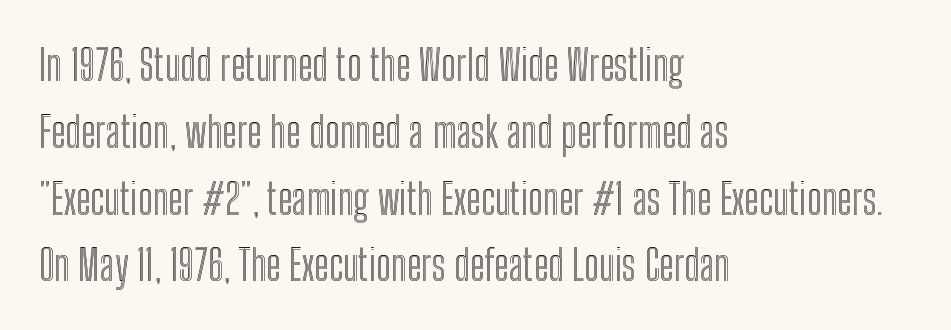
{"italic": "no", "width": "condensed", "x_height": "medium", "monospaced": "no", "underline": "no", "align": "left", "line_spacing": "normal", "line_spacing_ratio": 1.59, "letter_spacing": "normal", "letter_spacing_em": 0.0, "glyph_px": 42}
